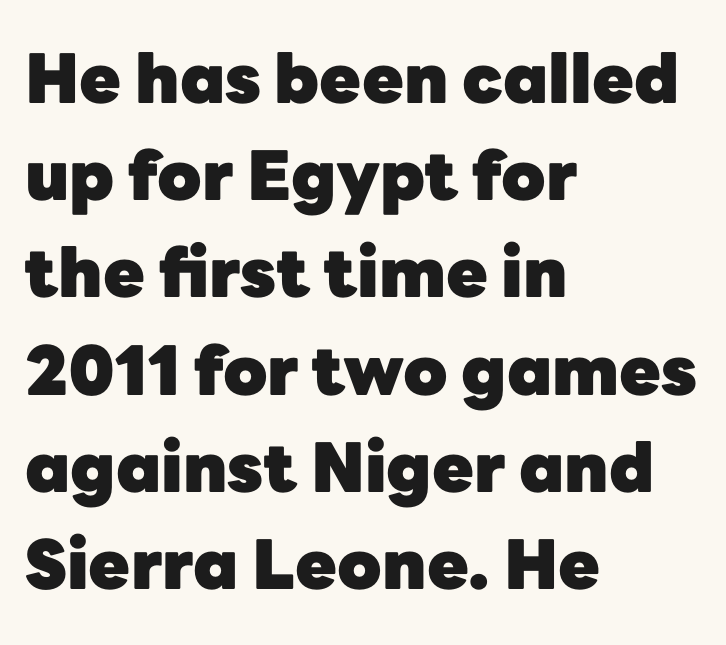
The image shows 68 px heavy sans-serif type, upright; set left-aligned, normal line spacing (1.43x), normal letter spacing, not underlined; low stroke contrast and a medium x-height.
